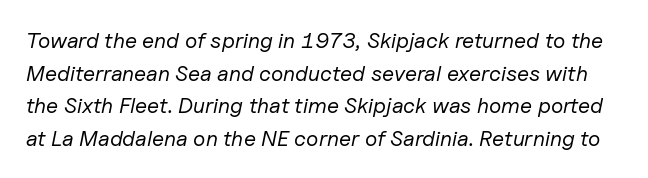
Is the stroke heavy? The answer is a plain regular-or-lighter. Words appear dense and cohesive because spacing is normal. The specimen omits any rule beneath the text block's lines. Does the lettering tilt? It does — this is italic. Students, observe: this is what conventionally led text looks like.
